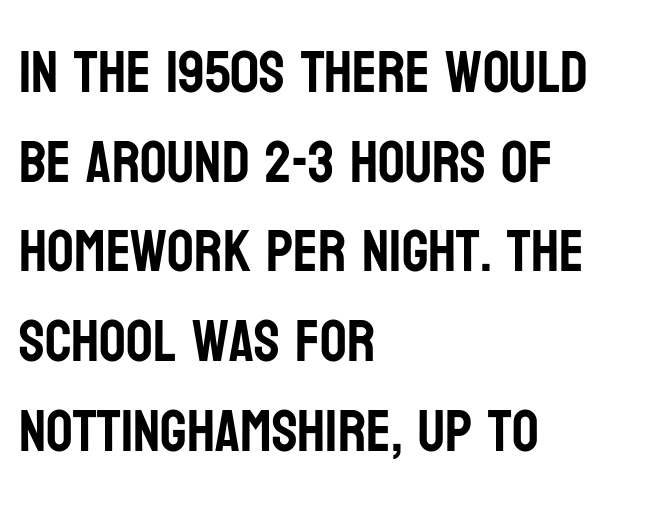
Honestly, there is no underline to notice here at all. The font's upright variant was chosen for this text. Glyph-to-glyph distance matches everyday printed text. Casual observation: everything's shoved over to the left. Do the characters align in a grid? No, the font is proportional. Compared with typical paragraphs, the rows here are spaced about the same.
